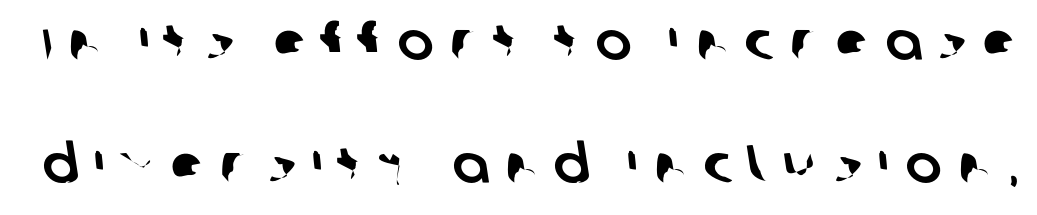
The image shows 54 px sans-serif type; set loose line spacing (2.28x), unusually wide letter spacing (+0.29 em), not underlined; low stroke contrast and a large x-height.
